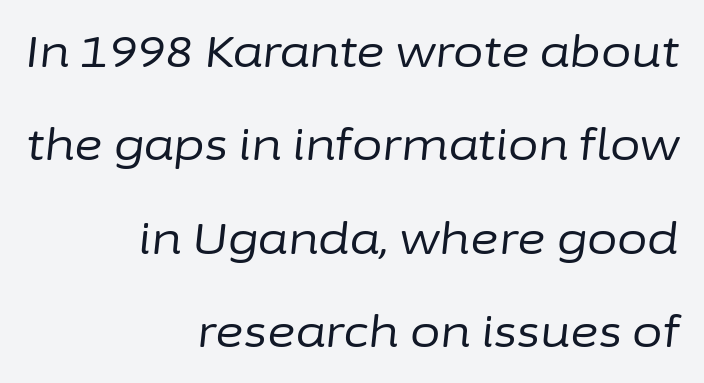
{"italic": "yes", "lean": "right", "slant_degrees": 6, "bold": "no", "weight": "regular", "width": "normal", "stroke_contrast": "low", "x_height": "medium", "monospaced": "no", "underline": "no", "align": "right", "line_spacing": "loose", "line_spacing_ratio": 2.12, "letter_spacing": "normal", "letter_spacing_em": 0.0, "glyph_px": 44}
